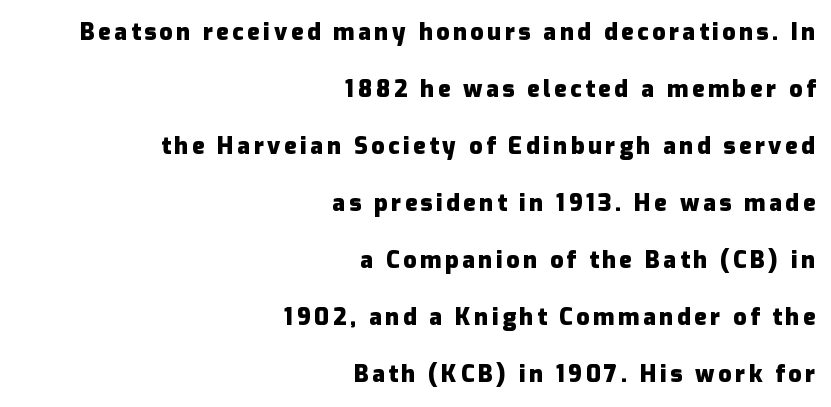
Q: Is the text bold? A: Yes.
Q: Is the text italic (slanted)? A: No, it is upright.
Q: Is the text underlined? A: No.
Q: How is the paragraph aligned? A: Right-aligned.
Q: Is the spacing between lines tight, normal or loose? A: Loose.
